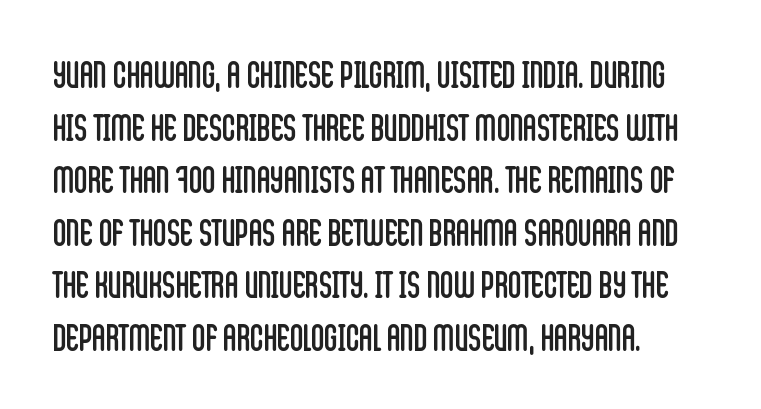
{"serif": "no", "italic": "no", "bold": "no", "weight": "regular", "width": "condensed", "stroke_contrast": "low", "x_height": "large", "monospaced": "no", "underline": "no", "line_spacing": "normal", "line_spacing_ratio": 1.42, "letter_spacing": "normal", "letter_spacing_em": 0.0, "glyph_px": 37}
